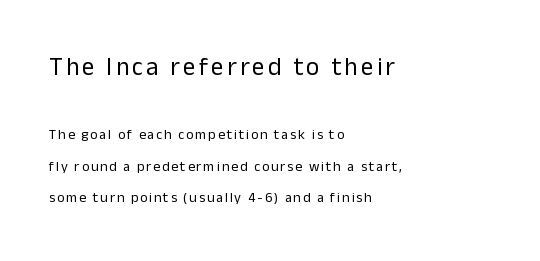
Q: Is the text bold? A: No.
Q: Is the text italic (slanted)? A: No, it is upright.
Q: Is the text underlined? A: No.
Q: How is the paragraph aligned? A: Left-aligned.
Q: Is the spacing between lines tight, normal or loose? A: Loose.
Q: Which block of text is set in a larger size, the first (top) or the second (bottom)? A: The first (top) one.
